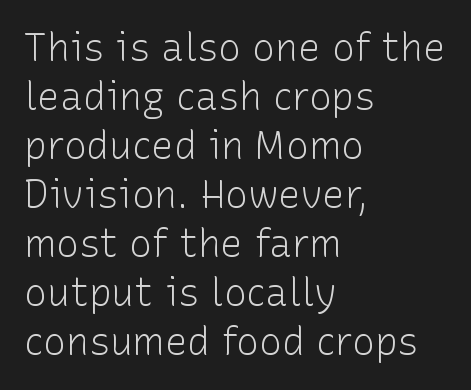
The image shows 38 px light sans-serif type, upright; set left-aligned, normal line spacing (1.29x), normal letter spacing, not underlined; low stroke contrast and a medium x-height.
